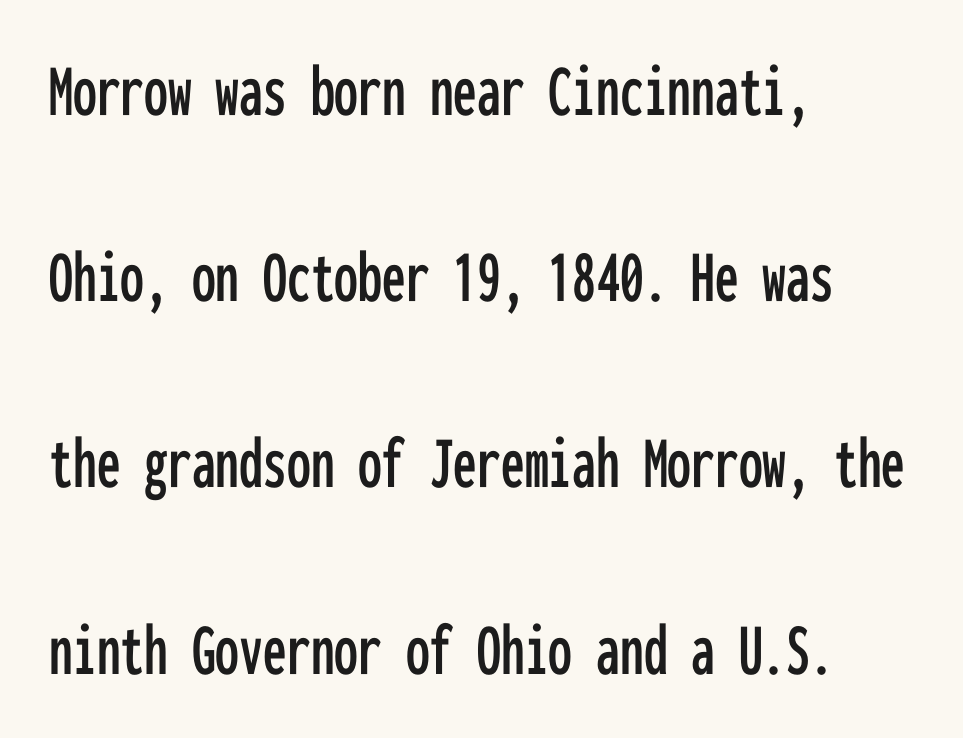
Q: Is the text italic (slanted)? A: No, it is upright.
Q: Is the typeface a serif or a sans-serif typeface? A: Sans-serif.
Q: Is the text underlined? A: No.
Q: How is the paragraph aligned? A: Left-aligned.
Q: Is the spacing between letters normal or unusually wide? A: Normal.
Q: Is the spacing between lines tight, normal or loose? A: Loose.
Q: Width (condensed, normal, or wide)? A: Condensed.
Q: Stroke contrast? A: Low.
Q: x-height? A: Medium.
Q: Monospaced? A: Yes.
